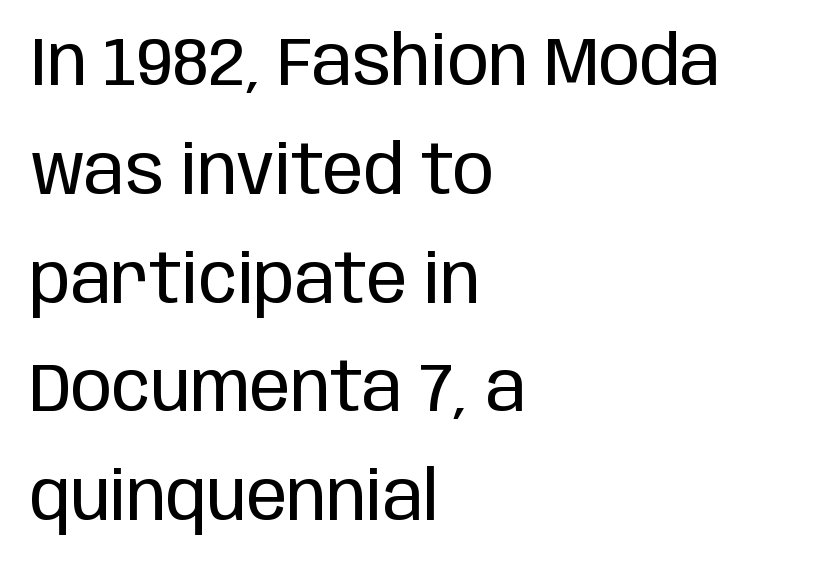
The image shows 68 px regular-weight, condensed sans-serif type, upright; set left-aligned, normal line spacing (1.6x), normal letter spacing, not underlined; low stroke contrast and a large x-height.
